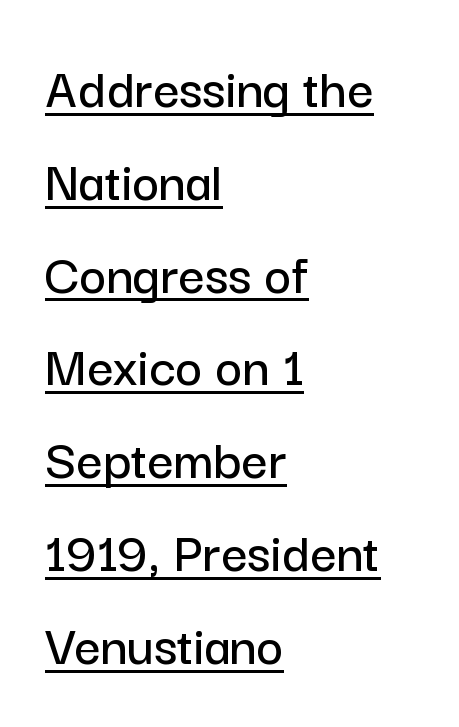
The image shows 58 px sans-serif type, upright; set left-aligned, normal line spacing (1.6x), normal letter spacing, underlined; low stroke contrast and a medium x-height.
